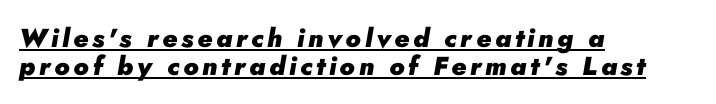
Q: Is the text bold? A: Yes.
Q: Is the text italic (slanted)? A: Yes, it leans right by about 10 degrees.
Q: Is the text underlined? A: Yes.
Q: How is the paragraph aligned? A: Left-aligned.
Q: Is the spacing between lines tight, normal or loose? A: Tight.
